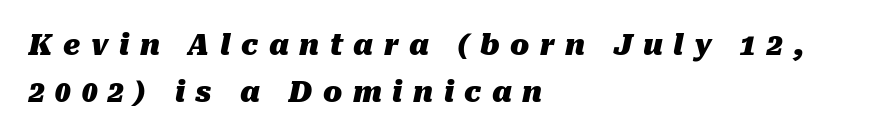
Q: Is the text bold? A: Yes.
Q: Is the text italic (slanted)? A: Yes, it leans right by about 10 degrees.
Q: Is the text underlined? A: No.
Q: How is the paragraph aligned? A: Left-aligned.
Q: Is the spacing between letters normal or unusually wide? A: Unusually wide.
Q: Is the spacing between lines tight, normal or loose? A: Normal.
Q: Width (condensed, normal, or wide)? A: Normal.
Q: Stroke contrast? A: Medium.
Q: x-height? A: Medium.
Q: Monospaced? A: No.
